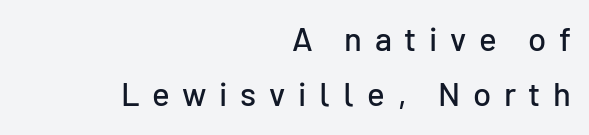
Q: Is the text italic (slanted)? A: No, it is upright.
Q: Is the typeface a serif or a sans-serif typeface? A: Sans-serif.
Q: Is the text underlined? A: No.
Q: How is the paragraph aligned? A: Right-aligned.
Q: Is the spacing between letters normal or unusually wide? A: Unusually wide.
Q: Is the spacing between lines tight, normal or loose? A: Normal.
Q: Width (condensed, normal, or wide)? A: Normal.
Q: Stroke contrast? A: Low.
Q: x-height? A: Medium.
Q: Monospaced? A: No.
